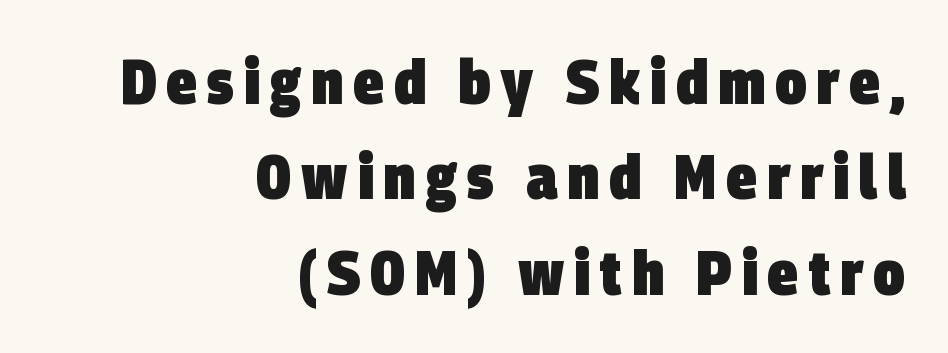
The image shows 62 px heavy, condensed sans-serif type; set right-aligned, normal line spacing (1.54x), not underlined; low stroke contrast and a large x-height.
